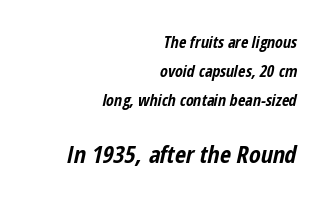
Q: Is the text bold? A: Yes.
Q: Is the text italic (slanted)? A: Yes, it leans right by about 12 degrees.
Q: Is the text underlined? A: No.
Q: How is the paragraph aligned? A: Right-aligned.
Q: Is the spacing between letters normal or unusually wide? A: Normal.
Q: Which block of text is set in a larger size, the first (top) or the second (bottom)? A: The second (bottom) one.
